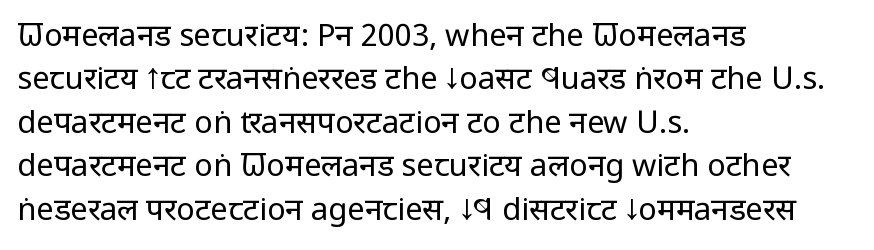
Stroke terminals: plain, sans-serif. Leading matches the norm, producing a regular column. The rag falls on the right side of this text block. Plain, unruled lines of type. Rendered with straight, roman letterforms.
